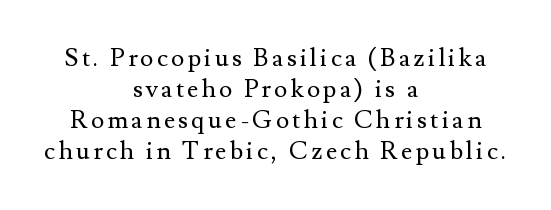
Q: Is the text bold? A: No.
Q: Is the text italic (slanted)? A: No, it is upright.
Q: Is the text underlined? A: No.
Q: How is the paragraph aligned? A: Centered.
